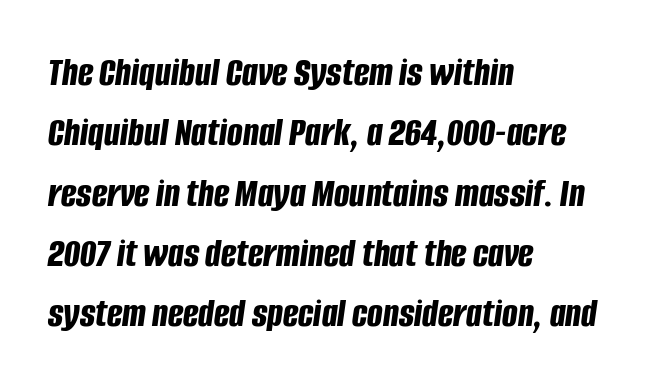
You could not count columns in this text — the font is proportionally spaced. Each glyph is drawn with heavy, bold strokes. The passage shown is not underscored anywhere. One glance says typical: line gaps are just what's usual. Looking at the ascenders, they clearly lean.
